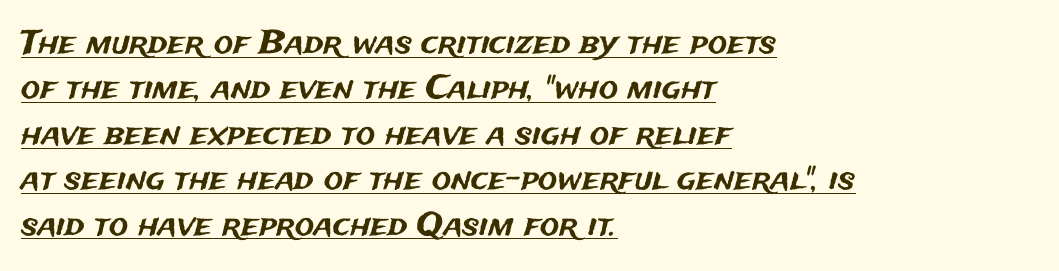
The image shows 32 px sans-serif type; set left-aligned, normal line spacing (1.42x), normal letter spacing, underlined; medium stroke contrast and a medium x-height.
